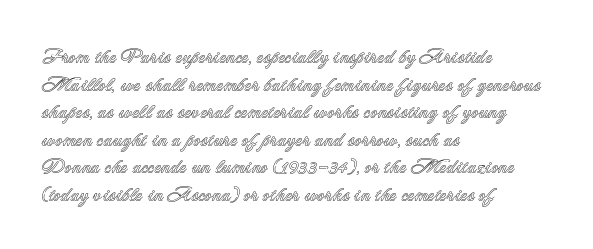
Q: Is the text italic (slanted)? A: Yes.
Q: Is the text underlined? A: No.
Q: How is the paragraph aligned? A: Left-aligned.
Q: Is the spacing between letters normal or unusually wide? A: Normal.
Q: Is the spacing between lines tight, normal or loose? A: Normal.
